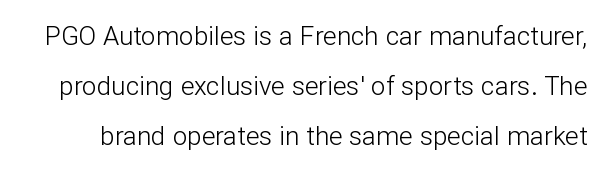
{"italic": "no", "bold": "no", "underline": "no", "line_spacing": "loose", "line_spacing_ratio": 1.93, "letter_spacing": "normal", "letter_spacing_em": 0.0, "glyph_px": 26}
